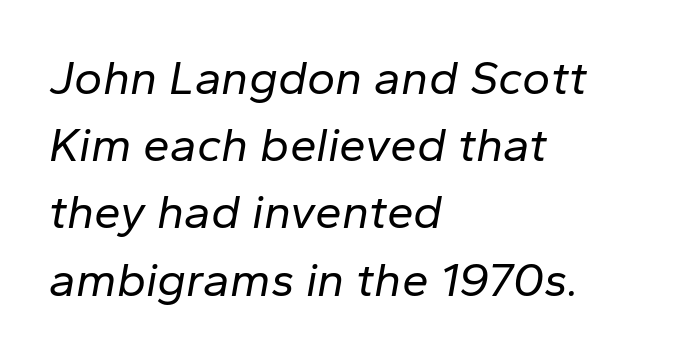
{"italic": "yes", "lean": "right", "slant_degrees": 10, "bold": "no", "weight": "regular", "width": "normal", "stroke_contrast": "low", "x_height": "medium", "monospaced": "no", "underline": "no", "align": "left", "line_spacing": "normal", "line_spacing_ratio": 1.4, "letter_spacing": "normal", "letter_spacing_em": 0.0, "glyph_px": 48}
